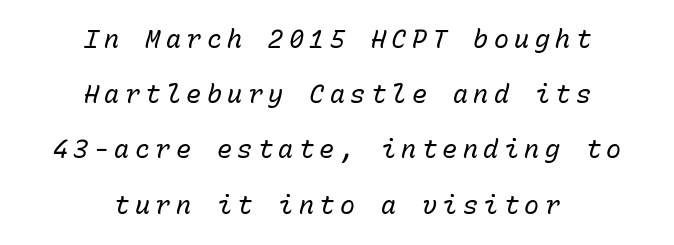
Descenders are the only things crossing below the line. Students, note that the glyphs here are deliberately spaced far apart. The cut favours lightness, reaching ordinary text weight at its darkest. Leading: increased. You can tell it's italic because the verticals aren't actually vertical. Layout note: lines centered.
